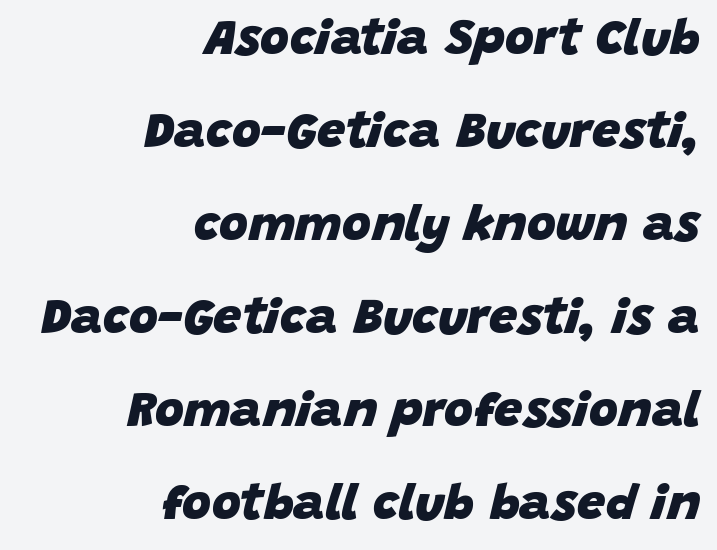
Strong, thick strokes mark this as bold type. This sample uses plain, unmodified letter spacing. Glance below the letters and you will spot only blank space. Quick note: italic.
